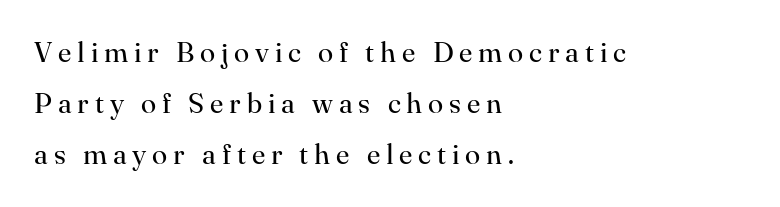
Layout note: lines flush left. Looks like regular typesetting: each glyph gets only the width it needs. The glyphs are unaccompanied by any horizontal stroke below them. Short note: letters widely spaced.
